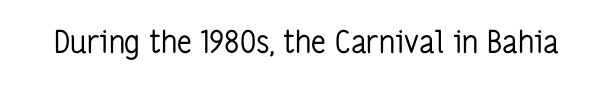
{"serif": "no", "italic": "no", "bold": "no", "weight": "regular", "width": "condensed", "stroke_contrast": "low", "x_height": "medium", "monospaced": "no", "underline": "no", "letter_spacing": "normal", "letter_spacing_em": 0.0, "glyph_px": 31}
